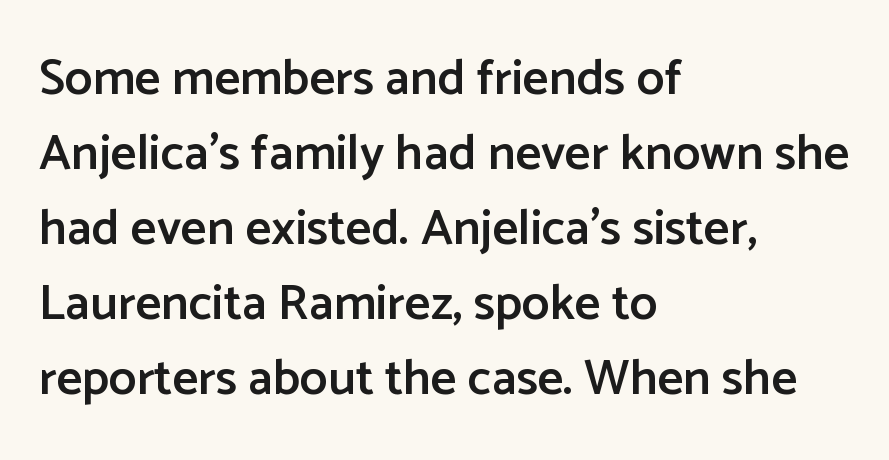
Regarding serifs, this sample does without them. The specimen reads as upright at a glance. A classic flush-left, rag-right setting is used for this passage. Stems and bowls a touch heavier than normal — semibold.
